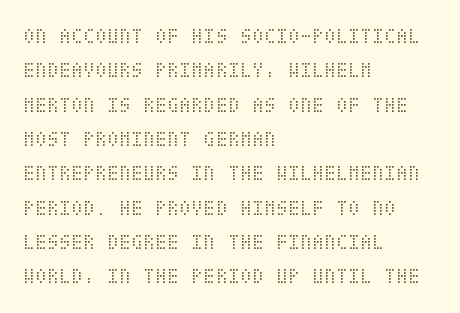
{"italic": "no", "bold": "no", "underline": "no", "align": "left", "line_spacing": "normal", "line_spacing_ratio": 1.56, "letter_spacing": "normal", "letter_spacing_em": 0.0, "glyph_px": 22}
